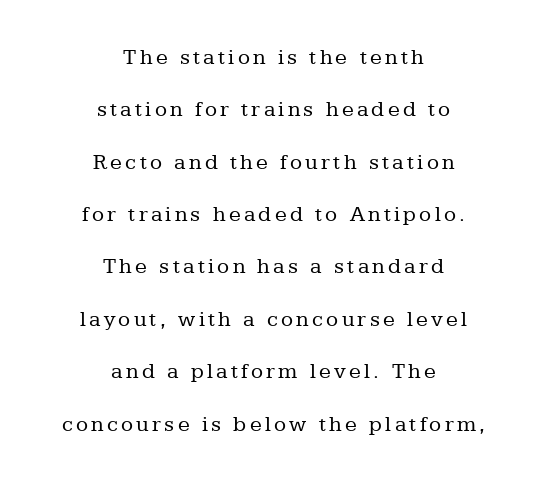
{"italic": "no", "bold": "no", "underline": "no", "align": "center", "line_spacing": "loose", "line_spacing_ratio": 2.38, "glyph_px": 22}
